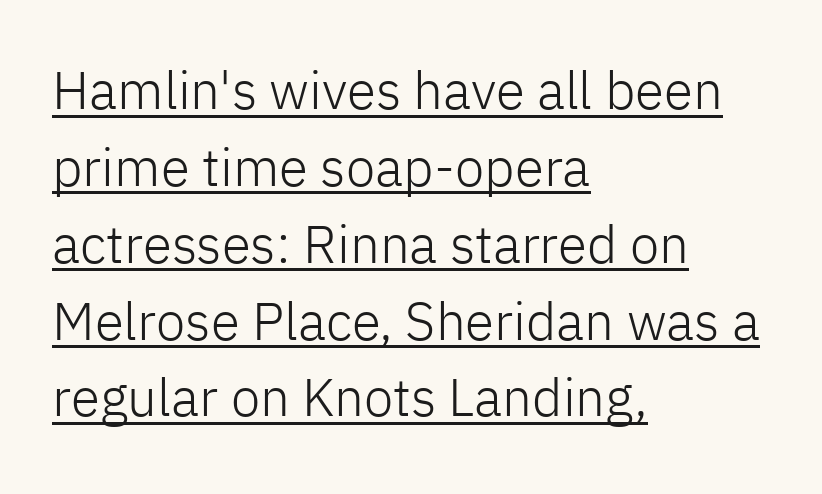
The letters carry no serifs — their stems end cleanly without finishing strokes. Caption: standard tracking, unaltered. Spacing verdict: proportional, widths tailored to each character. Stroke mass is kept to a normal reading level or below. This rendering features underlined lettering.
